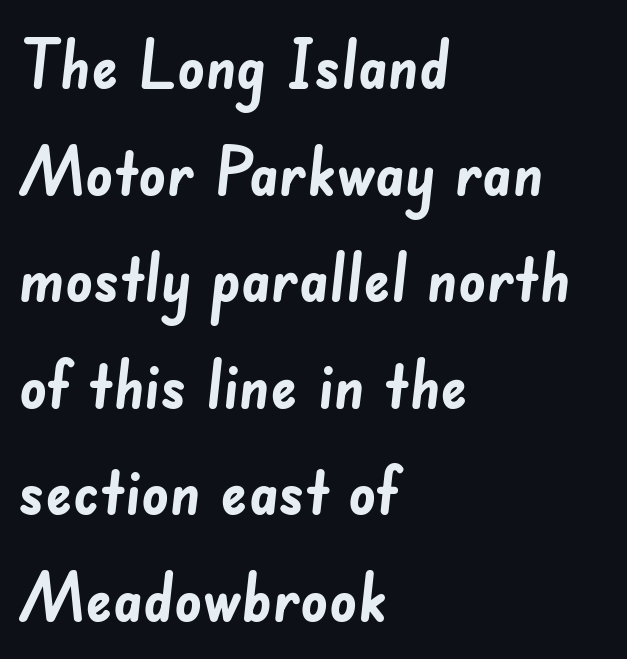
Q: Is the text bold? A: Yes.
Q: Is the typeface a serif or a sans-serif typeface? A: Sans-serif.
Q: Is the text underlined? A: No.
Q: How is the paragraph aligned? A: Left-aligned.
Q: Is the spacing between letters normal or unusually wide? A: Normal.
Q: Is the spacing between lines tight, normal or loose? A: Normal.
Q: Width (condensed, normal, or wide)? A: Normal.
Q: Stroke contrast? A: Low.
Q: x-height? A: Small.
Q: Monospaced? A: No.
